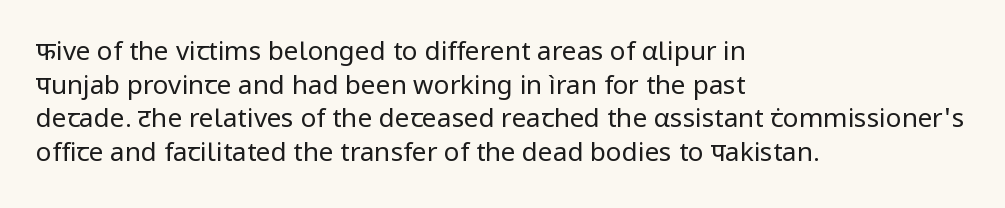
Q: Is the text bold? A: No.
Q: Is the text italic (slanted)? A: No, it is upright.
Q: Is the text underlined? A: No.
Q: How is the paragraph aligned? A: Left-aligned.
Q: Is the spacing between letters normal or unusually wide? A: Normal.
Q: Is the spacing between lines tight, normal or loose? A: Normal.
